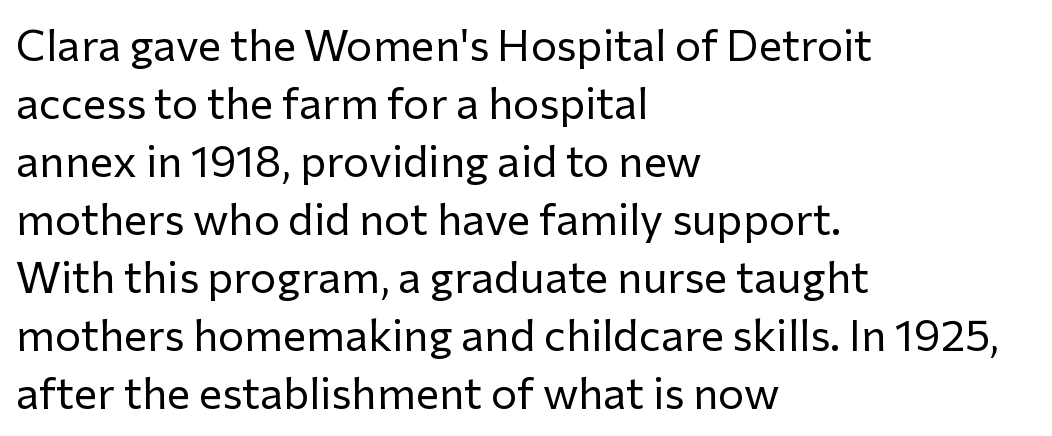
Italic: no, the glyphs are upright roman. Vertical stems look standard width or narrower in stroke. Regular leading. This rendering uses left alignment, leaving the right contour irregular. In terms of letterform style, serifs are entirely absent. Plain, unruled lines of type.
